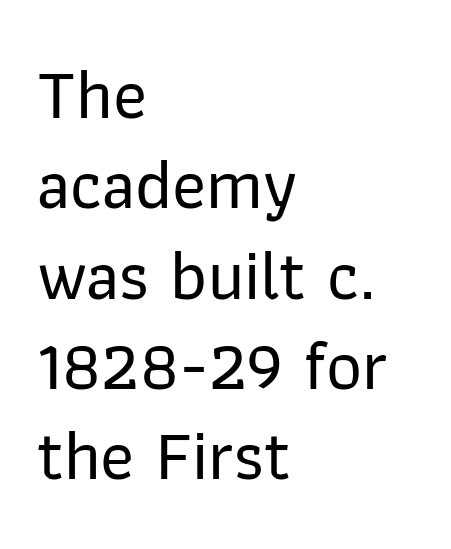
The image shows 70 px sans-serif type, upright; set left-aligned, normal line spacing (1.29x), normal letter spacing, not underlined; low stroke contrast and a medium x-height.
